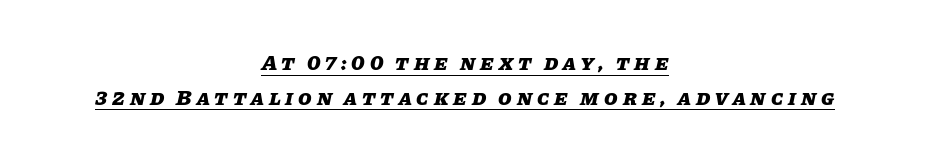
{"italic": "yes", "lean": "right", "slant_degrees": 11, "bold": "yes", "underline": "yes", "align": "center", "line_spacing": "normal", "line_spacing_ratio": 1.58, "letter_spacing": "wide", "letter_spacing_em": 0.22, "glyph_px": 22}
